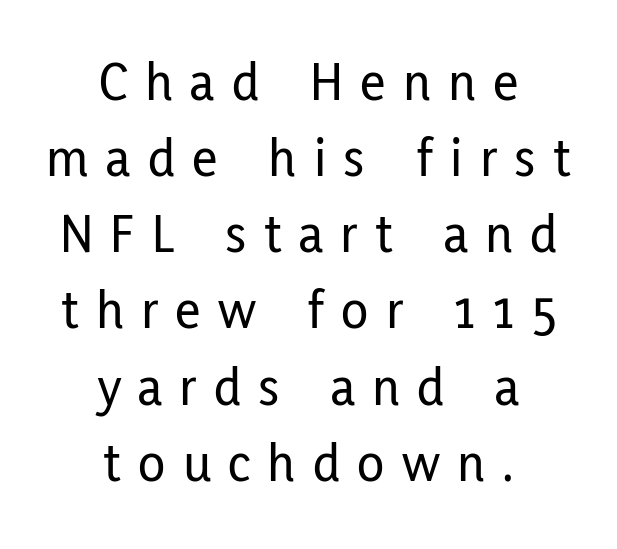
This rendering features lettering with no underline. The lines are quadded center. Compared with typical paragraphs, the rows here are spaced about the same. Posture: upright roman. Note the varied advance widths — an 'i' is clearly narrower than an 'm'.
